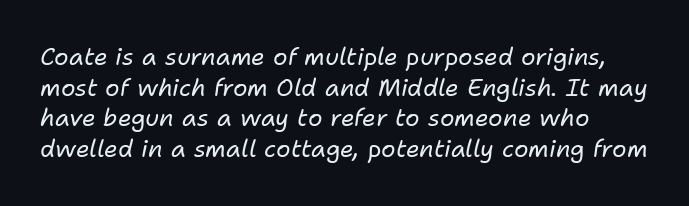
The passage shown is not bold in any degree. Between one letter and the next there's only the usual sliver of space. Whoever set this chose a conventional vertical rhythm. This rendering features lettering with no underline.
